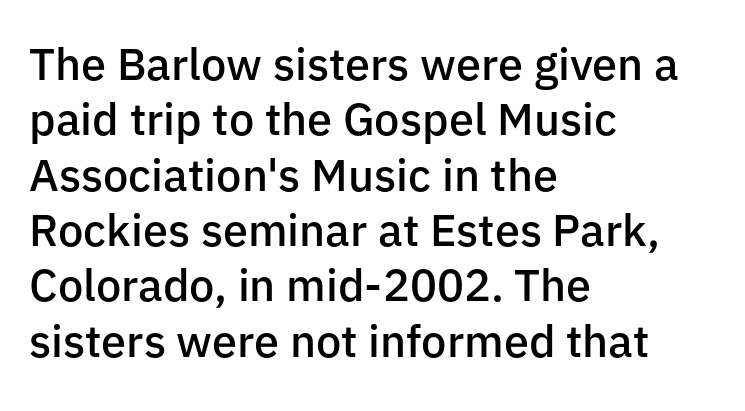
{"serif": "no", "italic": "no", "bold": "semi", "weight": "semibold", "width": "normal", "stroke_contrast": "low", "x_height": "medium", "monospaced": "no", "underline": "no", "align": "left", "line_spacing_ratio": 1.23, "letter_spacing": "normal", "letter_spacing_em": 0.0, "glyph_px": 45}
